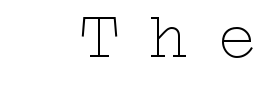
The image shows 67 px thin, wide type, upright; set right-aligned, unusually wide letter spacing (+0.44 em), not underlined; low stroke contrast and a medium x-height.
